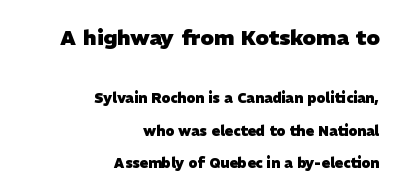
{"bold": "yes", "underline": "no", "align": "right", "line_spacing": "loose", "line_spacing_ratio": 2.31, "letter_spacing": "normal", "letter_spacing_em": 0.0, "larger_block": "first", "size_ratio": 1.5, "glyph_px": 21}
